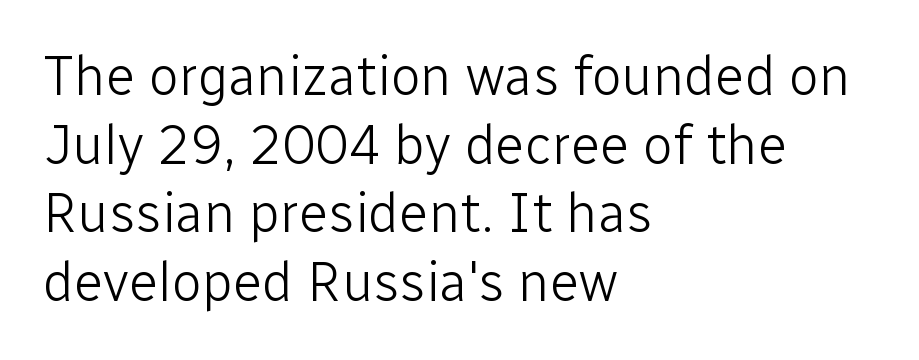
Q: Is the text bold? A: No.
Q: Is the text italic (slanted)? A: No, it is upright.
Q: Is the typeface a serif or a sans-serif typeface? A: Sans-serif.
Q: Is the text underlined? A: No.
Q: How is the paragraph aligned? A: Left-aligned.
Q: Is the spacing between letters normal or unusually wide? A: Normal.
Q: Is the spacing between lines tight, normal or loose? A: Normal.
Q: Width (condensed, normal, or wide)? A: Normal.
Q: Stroke contrast? A: Low.
Q: x-height? A: Medium.
Q: Monospaced? A: No.
